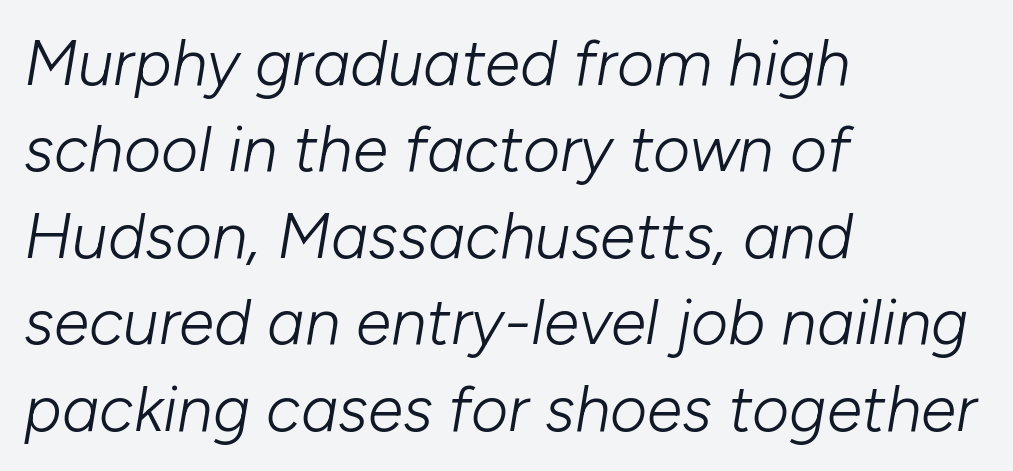
{"italic": "yes", "lean": "right", "slant_degrees": 10, "bold": "no", "weight": "light", "width": "normal", "stroke_contrast": "low", "x_height": "medium", "monospaced": "no", "underline": "no", "align": "left", "line_spacing": "normal", "line_spacing_ratio": 1.35, "letter_spacing": "normal", "letter_spacing_em": 0.0, "glyph_px": 64}
